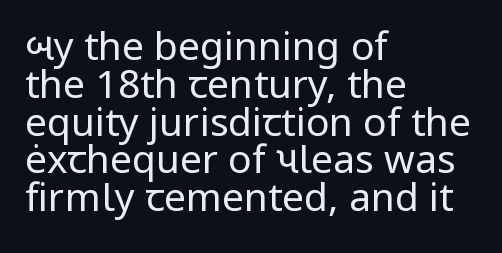
{"serif": "no", "italic": "no", "bold": "no", "weight": "regular", "width": "normal", "stroke_contrast": "low", "x_height": "medium", "monospaced": "no", "underline": "no", "align": "left", "line_spacing": "tight", "line_spacing_ratio": 0.97, "letter_spacing": "normal", "letter_spacing_em": 0.0, "glyph_px": 39}
